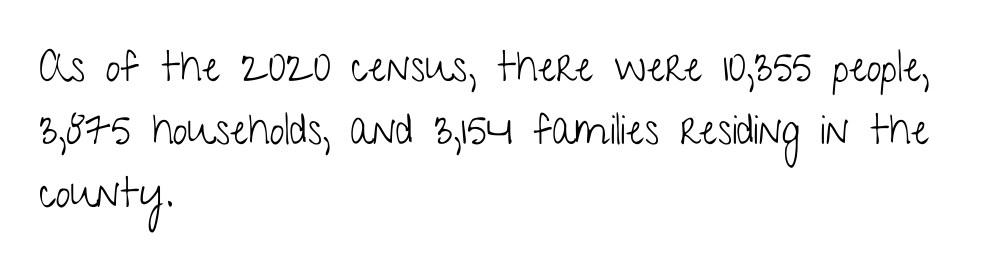
Q: Is the text bold? A: No.
Q: Is the text italic (slanted)? A: No, it is upright.
Q: Is the typeface a serif or a sans-serif typeface? A: Sans-serif.
Q: Is the text underlined? A: No.
Q: How is the paragraph aligned? A: Left-aligned.
Q: Is the spacing between letters normal or unusually wide? A: Normal.
Q: Is the spacing between lines tight, normal or loose? A: Normal.
Q: Width (condensed, normal, or wide)? A: Condensed.
Q: Stroke contrast? A: Low.
Q: x-height? A: Medium.
Q: Monospaced? A: No.
